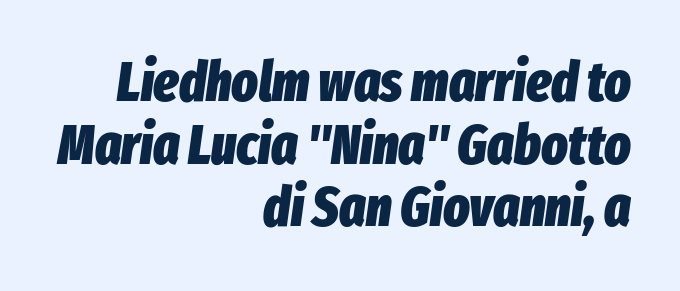
{"italic": "yes", "lean": "right", "slant_degrees": 8, "bold": "yes", "weight": "heavy", "width": "condensed", "stroke_contrast": "low", "x_height": "medium", "monospaced": "no", "underline": "no", "align": "right", "line_spacing": "tight", "line_spacing_ratio": 1.14, "letter_spacing": "normal", "letter_spacing_em": 0.0, "glyph_px": 55}
